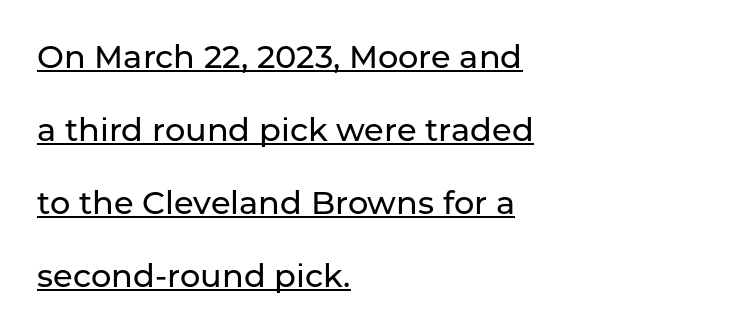
Q: Is the text italic (slanted)? A: No, it is upright.
Q: Is the typeface a serif or a sans-serif typeface? A: Sans-serif.
Q: Is the text underlined? A: Yes.
Q: How is the paragraph aligned? A: Left-aligned.
Q: Is the spacing between letters normal or unusually wide? A: Normal.
Q: Is the spacing between lines tight, normal or loose? A: Loose.
Q: Width (condensed, normal, or wide)? A: Normal.
Q: Stroke contrast? A: Low.
Q: x-height? A: Medium.
Q: Monospaced? A: No.
